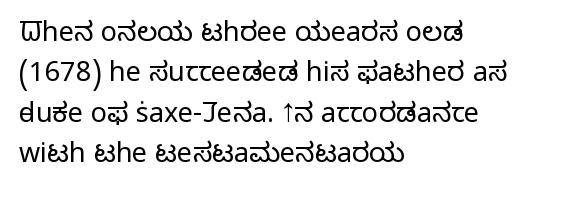
The image shows 27 px text type, upright; set left-aligned, normal line spacing (1.5x), normal letter spacing, not underlined.
